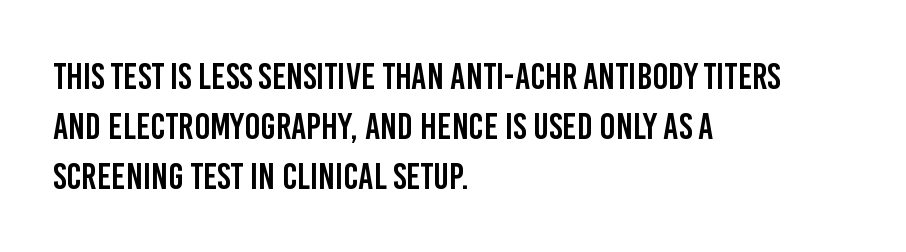
{"serif": "no", "italic": "no", "width": "condensed", "stroke_contrast": "low", "x_height": "large", "monospaced": "no", "underline": "no", "align": "left", "line_spacing": "normal", "line_spacing_ratio": 1.35, "letter_spacing": "normal", "letter_spacing_em": 0.0, "glyph_px": 37}
